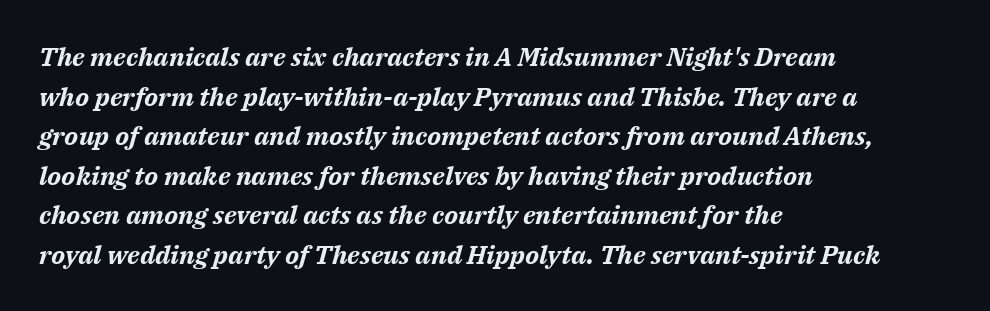
These lines sit exactly where default settings would place them. The rendering keeps characters at their native spacing. Clear beneath every line of the passage. Typesetter's note: full bold, strokes at maximum text heaviness. Alignment: flush left. Slanted lettering throughout.
